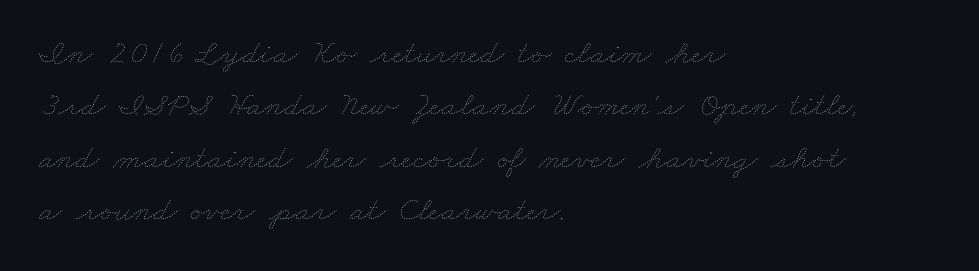
Q: Is the text bold? A: No.
Q: Is the text underlined? A: No.
Q: How is the paragraph aligned? A: Left-aligned.
Q: Is the spacing between letters normal or unusually wide? A: Normal.
Q: Is the spacing between lines tight, normal or loose? A: Normal.
Q: Width (condensed, normal, or wide)? A: Wide.
Q: Stroke contrast? A: Low.
Q: x-height? A: Small.
Q: Monospaced? A: No.
